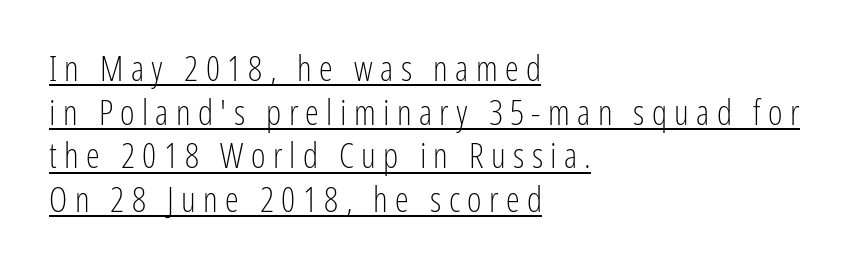
The image shows 35 px light, condensed sans-serif type, upright; set left-aligned, normal line spacing (1.25x), unusually wide letter spacing (+0.21 em), underlined; low stroke contrast and a medium x-height.
